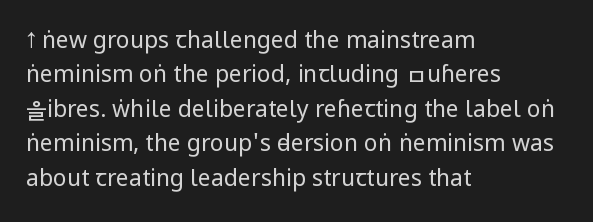
Q: Is the text bold? A: No.
Q: Is the text italic (slanted)? A: No, it is upright.
Q: Is the text underlined? A: No.
Q: How is the paragraph aligned? A: Left-aligned.
Q: Is the spacing between letters normal or unusually wide? A: Normal.
Q: Is the spacing between lines tight, normal or loose? A: Normal.
